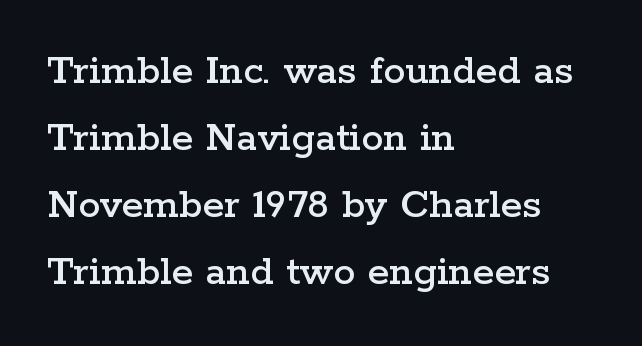
{"serif": "yes", "italic": "no", "width": "wide", "stroke_contrast": "low", "x_height": "medium", "monospaced": "no", "underline": "no", "align": "left", "line_spacing": "normal", "line_spacing_ratio": 1.52, "letter_spacing": "normal", "letter_spacing_em": 0.0, "glyph_px": 44}
